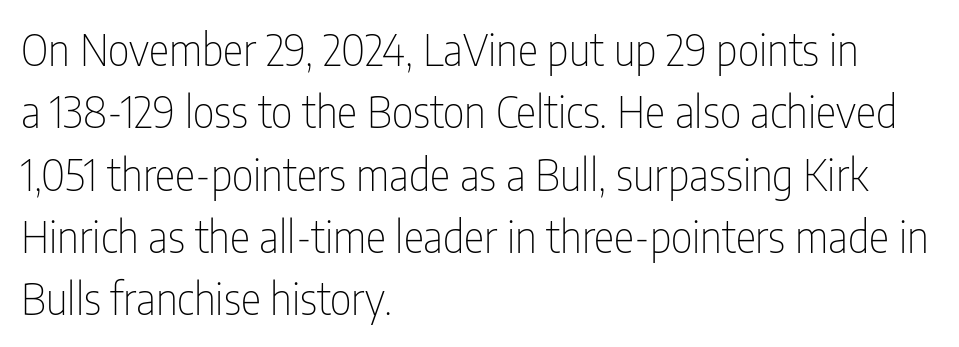
Note the varied advance widths — an 'i' is clearly narrower than an 'm'. Does the copy run flush right? No — it runs flush left. No letter is thick-stroked: the sample isn't bold. The space beneath each line is pristine and unruled.
